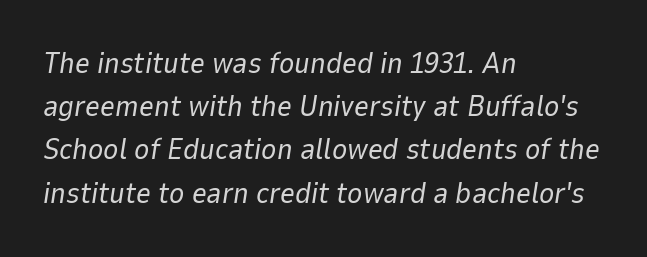
Q: Is the text bold? A: No.
Q: Is the text italic (slanted)? A: Yes, it leans right by about 9 degrees.
Q: Is the text underlined? A: No.
Q: How is the paragraph aligned? A: Left-aligned.
Q: Is the spacing between letters normal or unusually wide? A: Normal.
Q: Is the spacing between lines tight, normal or loose? A: Normal.
Q: Width (condensed, normal, or wide)? A: Normal.
Q: Stroke contrast? A: Low.
Q: x-height? A: Medium.
Q: Monospaced? A: No.
